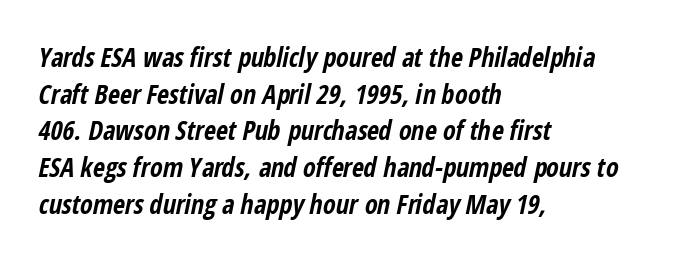
Set as a true bold cut, around the 700 mark. The words here are not underlined. Words appear dense and cohesive because spacing is normal. Is the block centered? No — it sits flush against the left margin. The specimen reads as italic at a glance. Vertical spacing — default.
